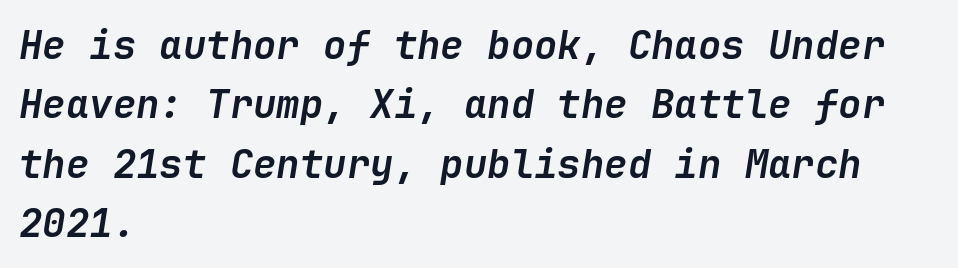
Evenly set lines give the paragraph a standard silhouette. Designer's note — italics engaged. Lines of text with bare space underneath. Leftover space on each line is placed entirely after the last word. Tracking here is standard; glyphs follow each other at the usual distance.
